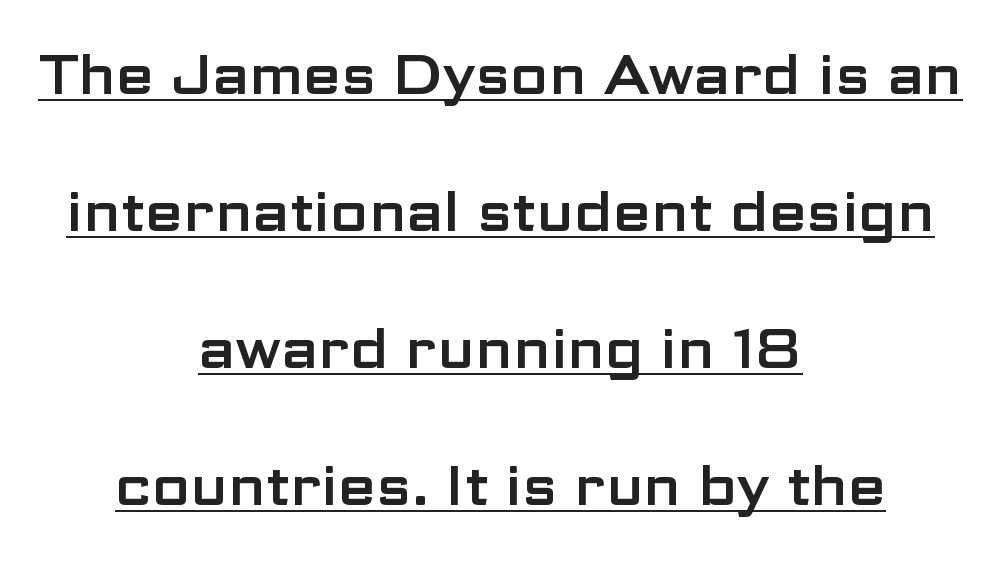
{"serif": "no", "italic": "no", "width": "wide", "stroke_contrast": "low", "x_height": "medium", "monospaced": "no", "underline": "yes", "align": "center", "line_spacing": "loose", "line_spacing_ratio": 2.49, "letter_spacing": "normal", "letter_spacing_em": 0.0, "glyph_px": 55}
